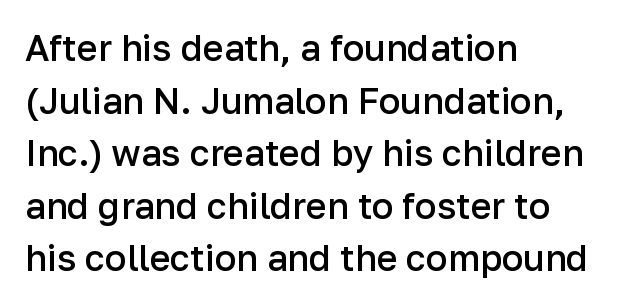
Q: Is the text bold? A: Semi-bold.
Q: Is the text italic (slanted)? A: No, it is upright.
Q: Is the typeface a serif or a sans-serif typeface? A: Sans-serif.
Q: Is the text underlined? A: No.
Q: How is the paragraph aligned? A: Left-aligned.
Q: Is the spacing between letters normal or unusually wide? A: Normal.
Q: Is the spacing between lines tight, normal or loose? A: Normal.
Q: Width (condensed, normal, or wide)? A: Normal.
Q: Stroke contrast? A: Low.
Q: x-height? A: Medium.
Q: Monospaced? A: No.
